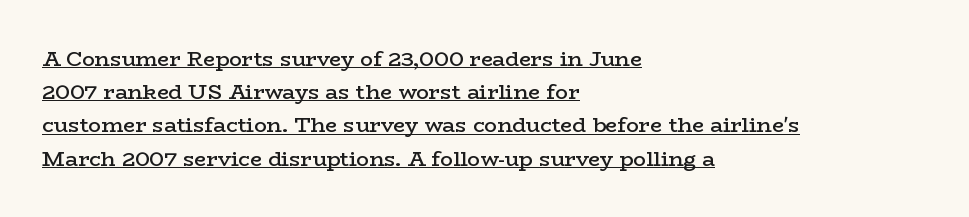
The image shows 21 px text type, upright; set left-aligned, normal line spacing (1.58x), normal letter spacing, underlined.
